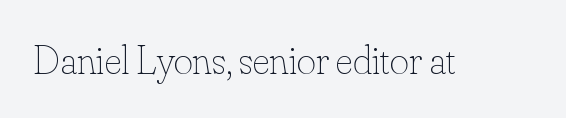
Only glyphs here, with clear space below each row. The passage shown is typed in a proportional face where columns would drift. Upright lettering throughout. The letters sit at their default tracking, neither squeezed nor spread. The typeface has the unassuming heft of standard copy or less.
